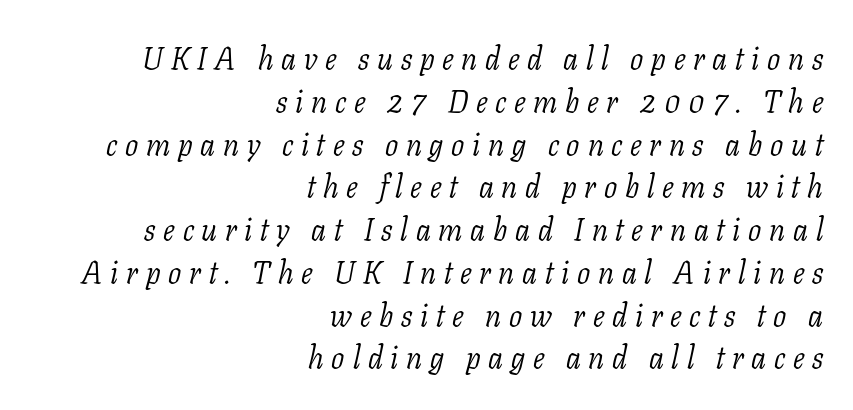
Q: Is the text bold? A: No.
Q: Is the text italic (slanted)? A: Yes, it leans right by about 11 degrees.
Q: Is the typeface a serif or a sans-serif typeface? A: Serif.
Q: Is the text underlined? A: No.
Q: How is the paragraph aligned? A: Right-aligned.
Q: Is the spacing between letters normal or unusually wide? A: Unusually wide.
Q: Is the spacing between lines tight, normal or loose? A: Normal.
Q: Width (condensed, normal, or wide)? A: Normal.
Q: Stroke contrast? A: Low.
Q: x-height? A: Medium.
Q: Monospaced? A: No.
